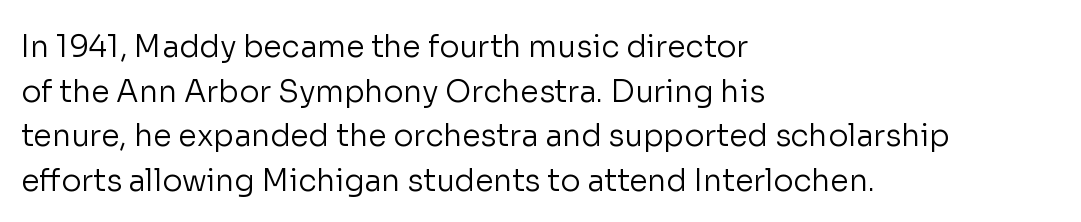
Q: Is the text bold? A: No.
Q: Is the text italic (slanted)? A: No, it is upright.
Q: Is the typeface a serif or a sans-serif typeface? A: Sans-serif.
Q: Is the text underlined? A: No.
Q: How is the paragraph aligned? A: Left-aligned.
Q: Is the spacing between letters normal or unusually wide? A: Normal.
Q: Is the spacing between lines tight, normal or loose? A: Normal.
Q: Width (condensed, normal, or wide)? A: Normal.
Q: Stroke contrast? A: Low.
Q: x-height? A: Medium.
Q: Monospaced? A: No.
